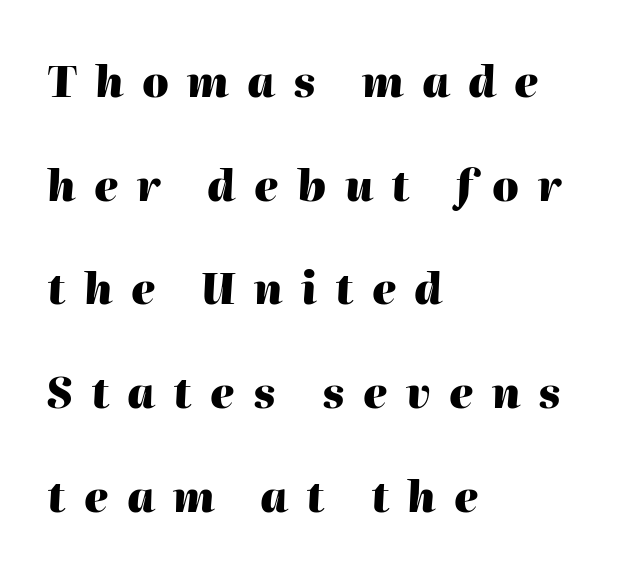
{"italic": "yes", "lean": "right", "slant_degrees": 2, "bold": "yes", "weight": "heavy", "width": "normal", "stroke_contrast": "high", "x_height": "medium", "monospaced": "no", "underline": "no", "align": "left", "line_spacing": "loose", "line_spacing_ratio": 2.47, "letter_spacing": "wide", "letter_spacing_em": 0.44, "glyph_px": 42}
